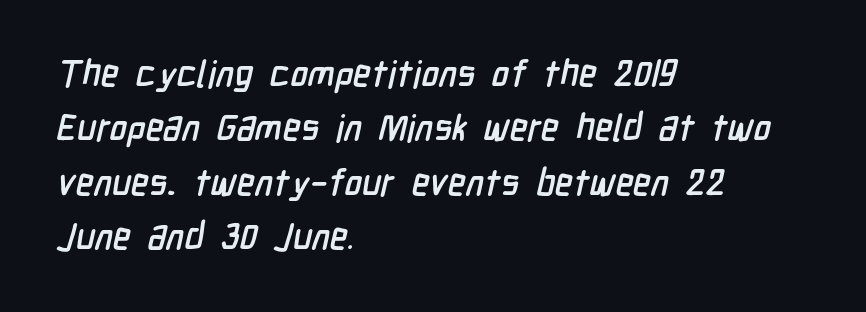
Casual observation: everything's shoved over to the left. Spacing verdict: proportional, widths tailored to each character. A typesetter would label this face a sans. Between one letter and the next there's only the usual sliver of space.
